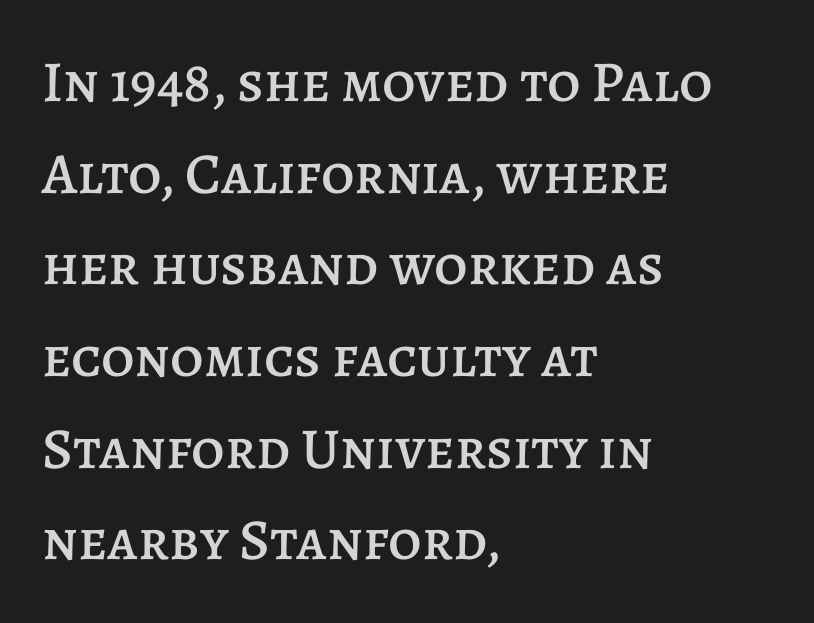
The leading is moderate, giving the passage an even texture. The letters advance in unequal steps, a hallmark of proportional type. Underlining? Definitely not there. No extra tracking has been applied to these lines. Every character sits straight up, as roman type does. The paragraph has a hard left edge and a soft right edge.
